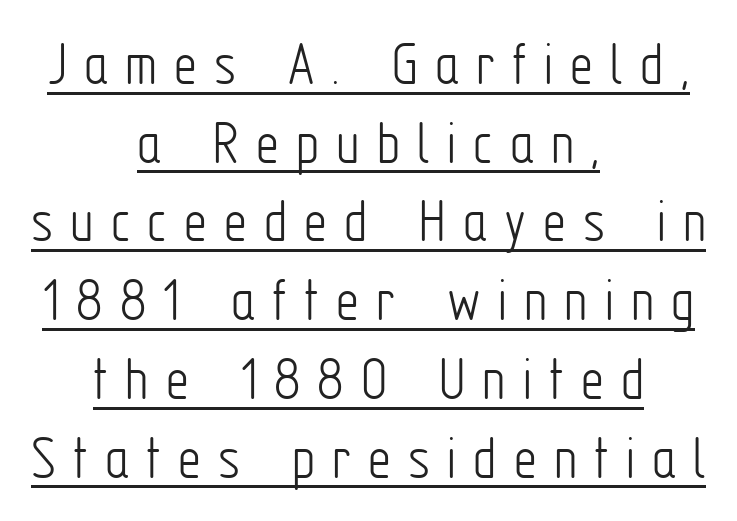
Q: Is the text bold? A: No.
Q: Is the text italic (slanted)? A: No, it is upright.
Q: Is the typeface a serif or a sans-serif typeface? A: Sans-serif.
Q: Is the text underlined? A: Yes.
Q: How is the paragraph aligned? A: Centered.
Q: Is the spacing between letters normal or unusually wide? A: Unusually wide.
Q: Width (condensed, normal, or wide)? A: Condensed.
Q: Stroke contrast? A: Low.
Q: x-height? A: Medium.
Q: Monospaced? A: No.
